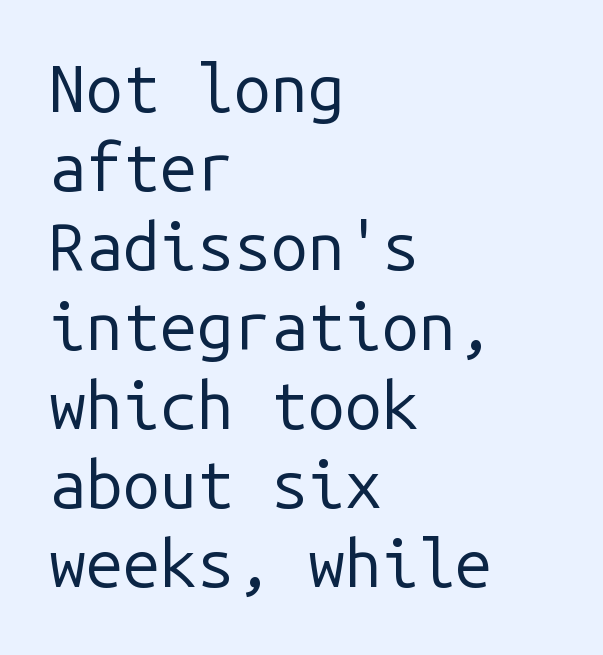
The image shows 66 px regular-weight sans-serif type, upright, monospaced; set left-aligned, line spacing 1.2x, normal letter spacing, not underlined; low stroke contrast and a medium x-height.
